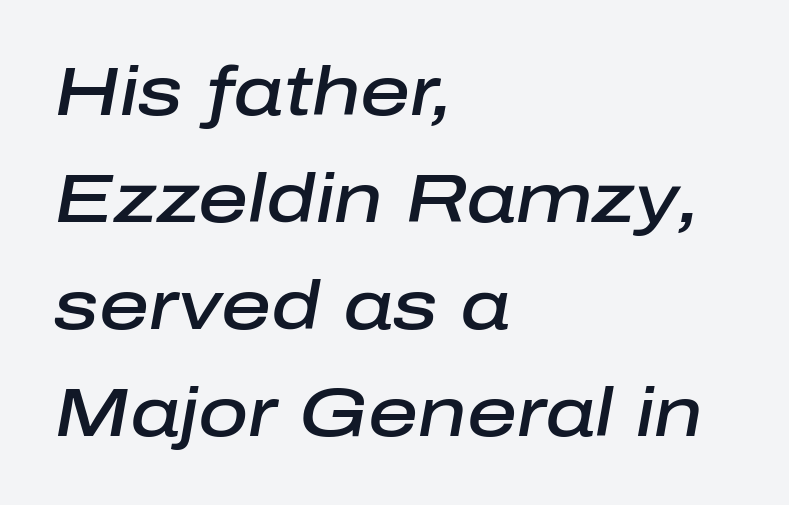
The image shows 69 px semibold type, italic (leaning right); set left-aligned, normal line spacing (1.55x), normal letter spacing, not underlined; low stroke contrast and a medium x-height.
